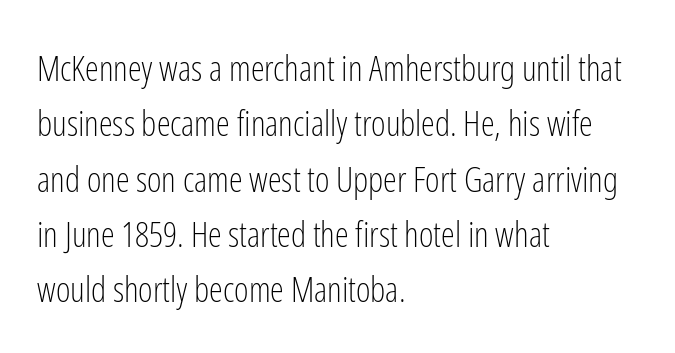
{"serif": "no", "italic": "no", "bold": "no", "weight": "light", "width": "condensed", "stroke_contrast": "low", "x_height": "medium", "monospaced": "no", "underline": "no", "align": "left", "line_spacing": "normal", "line_spacing_ratio": 1.58, "letter_spacing": "normal", "letter_spacing_em": 0.0, "glyph_px": 35}
